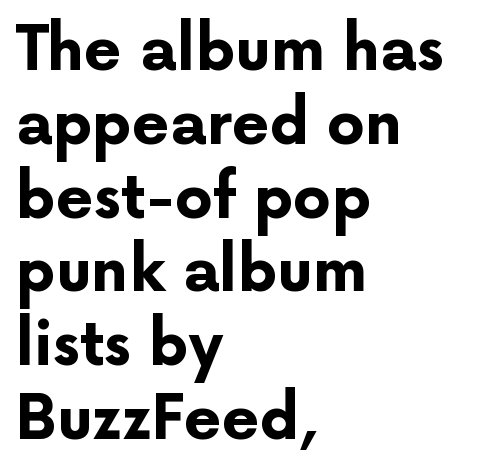
Q: Is the text bold? A: Yes.
Q: Is the text italic (slanted)? A: No, it is upright.
Q: Is the typeface a serif or a sans-serif typeface? A: Sans-serif.
Q: Is the text underlined? A: No.
Q: How is the paragraph aligned? A: Left-aligned.
Q: Is the spacing between letters normal or unusually wide? A: Normal.
Q: Width (condensed, normal, or wide)? A: Normal.
Q: Stroke contrast? A: Low.
Q: x-height? A: Medium.
Q: Monospaced? A: No.
